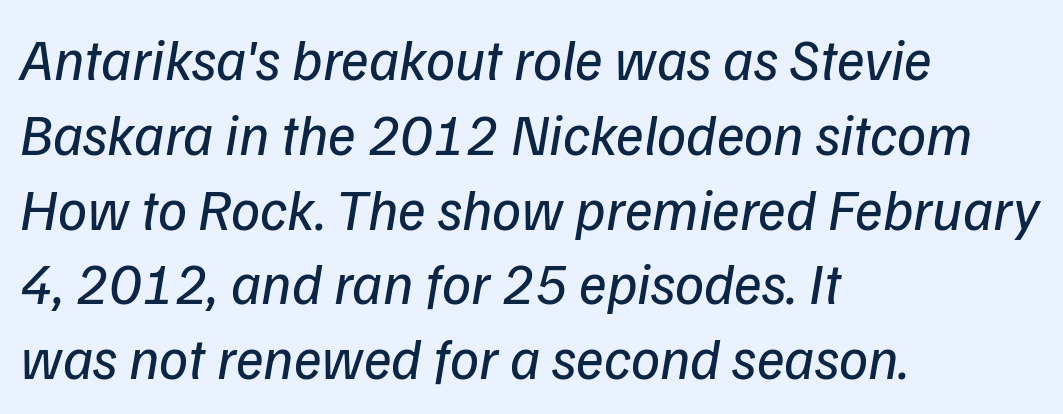
The image shows 58 px regular-weight sans-serif type; set left-aligned, normal line spacing (1.29x), normal letter spacing, not underlined; low stroke contrast and a medium x-height.
